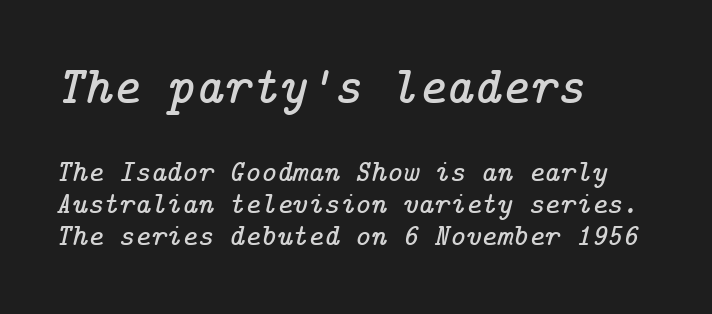
The image shows 53 px serif type, italic (leaning right); set left-aligned, tight line spacing (1.07x), normal letter spacing, not underlined; the first (top) block is 1.77x larger; low stroke contrast and a medium x-height.
